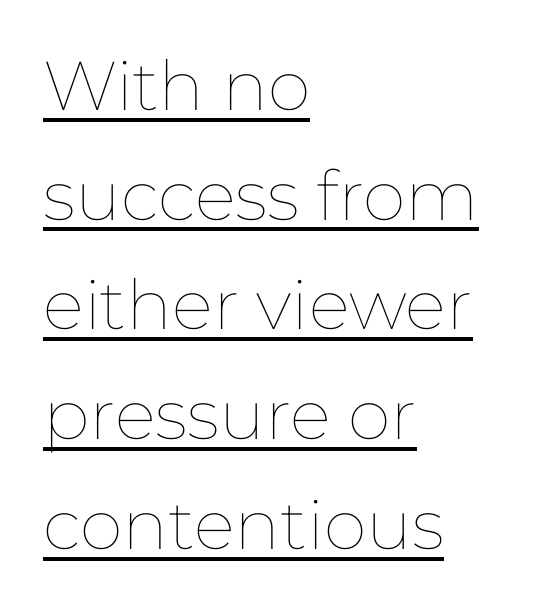
The image shows 69 px thin type, upright; set left-aligned, normal line spacing (1.59x), normal letter spacing, underlined; low stroke contrast and a medium x-height.
